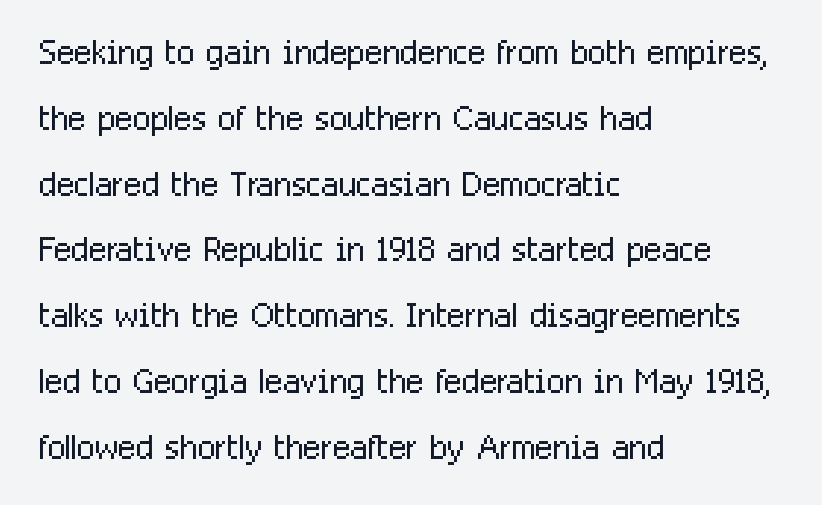
Q: Is the text bold? A: No.
Q: Is the text italic (slanted)? A: No, it is upright.
Q: Is the typeface a serif or a sans-serif typeface? A: Sans-serif.
Q: Is the text underlined? A: No.
Q: How is the paragraph aligned? A: Left-aligned.
Q: Is the spacing between letters normal or unusually wide? A: Normal.
Q: Is the spacing between lines tight, normal or loose? A: Normal.
Q: Width (condensed, normal, or wide)? A: Condensed.
Q: Stroke contrast? A: Low.
Q: x-height? A: Medium.
Q: Monospaced? A: No.
